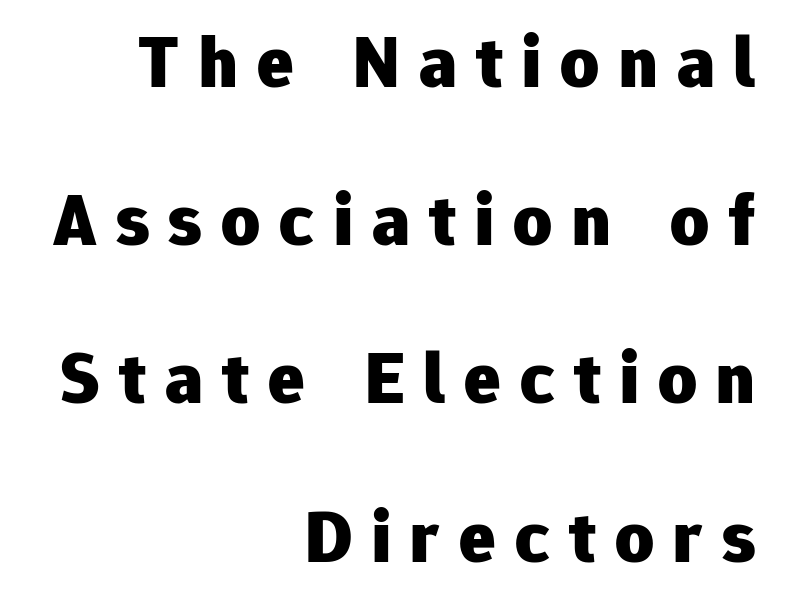
Look at the tracking — it's clearly loosened, letters drifting apart. Rendered with straight, roman letterforms. The lines are quadded right. Line spacing here is loose. The type family on display is of the sans-serif kind. You could not count columns in this text — the font is proportionally spaced.
